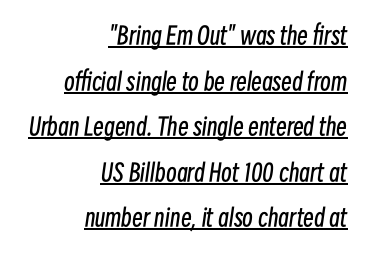
{"italic": "yes", "lean": "right", "slant_degrees": 8, "bold": "no", "underline": "yes", "align": "right", "line_spacing": "loose", "line_spacing_ratio": 1.9, "letter_spacing": "normal", "letter_spacing_em": 0.0, "glyph_px": 24}
